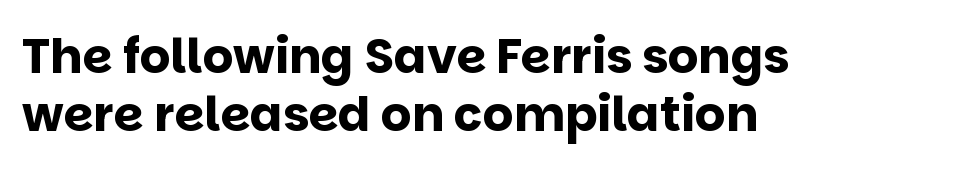
It's the straight-up-and-down kind of type. Nobody touched the tracking dial on this one. The lines are quadded left. The passage shown is emphatically bold.
